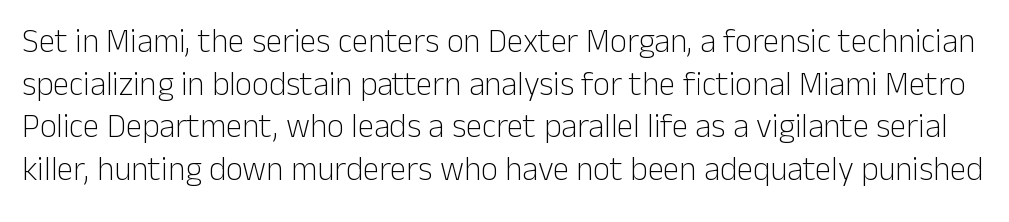
Varying glyph widths throughout — classic text-font behaviour. Counters stay open thanks to moderate or lighter strokes. The passage shown stacks its lines at a standard gap. The words here are not underlined. The gaps between neighbouring characters are ordinary and unremarkable.
